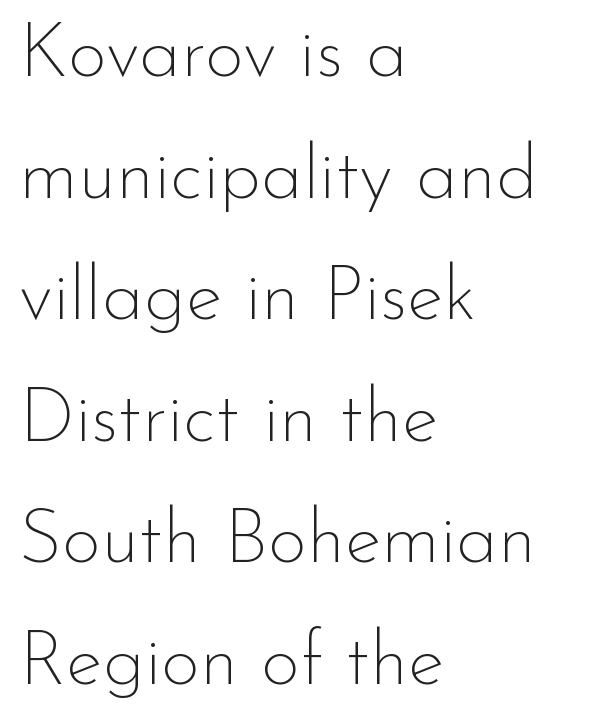
The image shows 76 px thin sans-serif type, upright; set left-aligned, normal line spacing (1.6x), normal letter spacing, not underlined; low stroke contrast and a small x-height.
